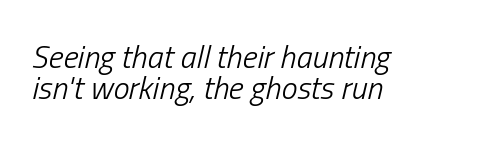
The image shows 32 px light, condensed type, italic (leaning right); set left-aligned, tight line spacing (0.98x), normal letter spacing, not underlined; low stroke contrast and a medium x-height.
